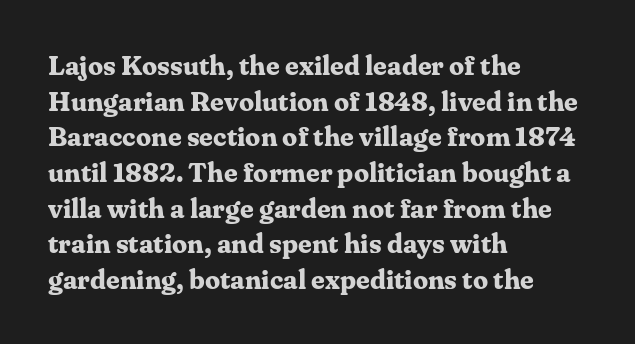
A typesetter would call this leading conventional body-copy spacing. Standard letterfit; no display-style spreading of the glyphs. The axis of the letterforms is exactly vertical. Typeset ragged right — the left edge is the straight one. Clear beneath every line of the passage. Each glyph is drawn with heavy, bold strokes.
